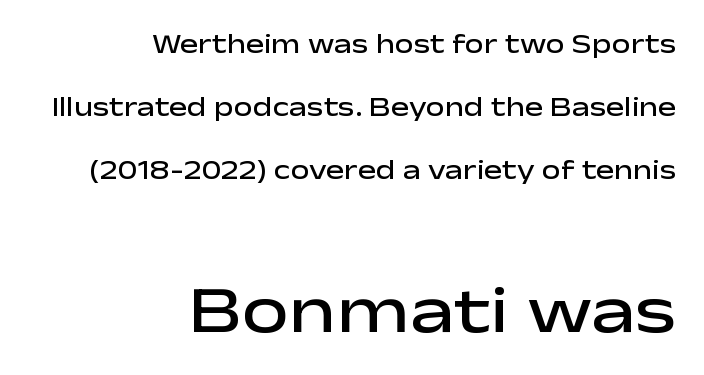
Q: Is the text bold? A: Semi-bold.
Q: Is the text italic (slanted)? A: No, it is upright.
Q: Is the typeface a serif or a sans-serif typeface? A: Sans-serif.
Q: Is the text underlined? A: No.
Q: How is the paragraph aligned? A: Right-aligned.
Q: Is the spacing between letters normal or unusually wide? A: Normal.
Q: Is the spacing between lines tight, normal or loose? A: Loose.
Q: Which block of text is set in a larger size, the first (top) or the second (bottom)? A: The second (bottom) one.
Q: Width (condensed, normal, or wide)? A: Wide.
Q: Stroke contrast? A: Low.
Q: x-height? A: Medium.
Q: Monospaced? A: No.
